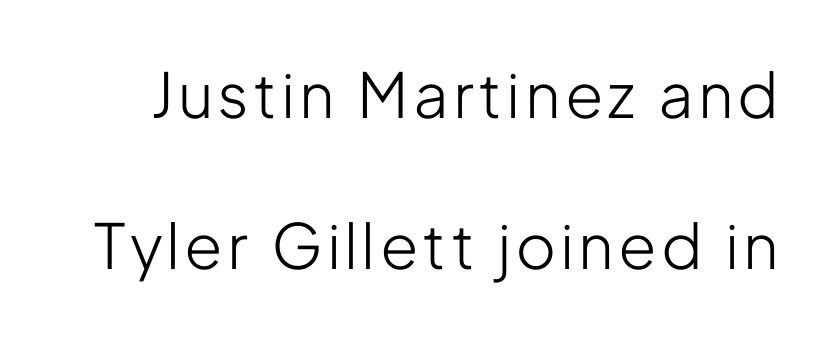
Q: Is the text bold? A: No.
Q: Is the text italic (slanted)? A: No, it is upright.
Q: Is the typeface a serif or a sans-serif typeface? A: Sans-serif.
Q: Is the text underlined? A: No.
Q: Is the spacing between lines tight, normal or loose? A: Loose.
Q: Width (condensed, normal, or wide)? A: Condensed.
Q: Stroke contrast? A: Low.
Q: x-height? A: Medium.
Q: Monospaced? A: No.
